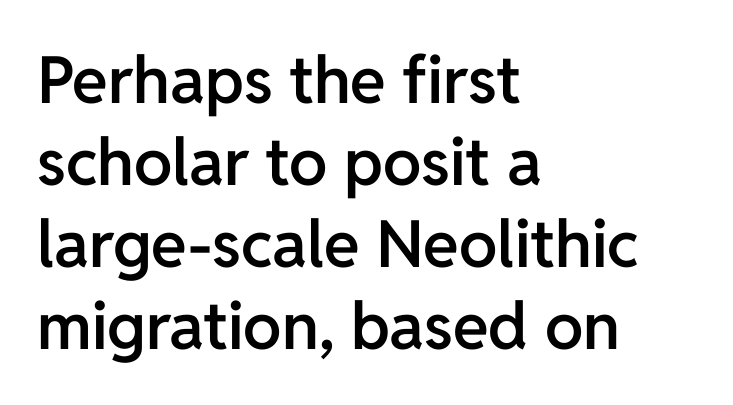
{"serif": "no", "italic": "no", "bold": "semi", "weight": "semibold", "width": "normal", "stroke_contrast": "low", "x_height": "medium", "monospaced": "no", "underline": "no", "align": "left", "line_spacing": "normal", "line_spacing_ratio": 1.26, "letter_spacing": "normal", "letter_spacing_em": 0.0, "glyph_px": 65}
